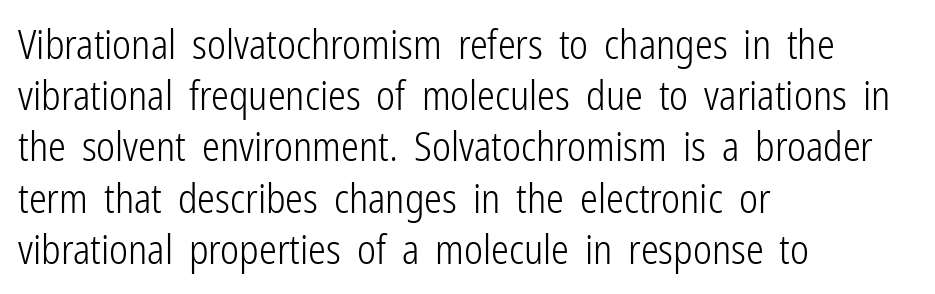
The image shows 40 px light, condensed sans-serif type, upright; set left-aligned, normal line spacing (1.28x), normal letter spacing, not underlined; low stroke contrast and a medium x-height.
